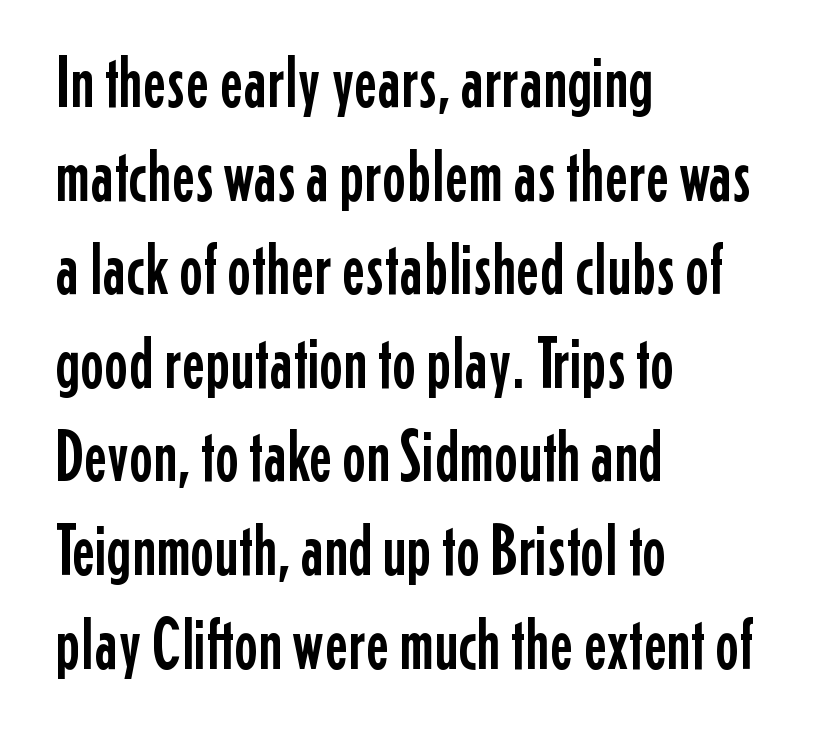
Q: Is the text italic (slanted)? A: No, it is upright.
Q: Is the typeface a serif or a sans-serif typeface? A: Sans-serif.
Q: Is the text underlined? A: No.
Q: How is the paragraph aligned? A: Left-aligned.
Q: Is the spacing between letters normal or unusually wide? A: Normal.
Q: Is the spacing between lines tight, normal or loose? A: Normal.
Q: Width (condensed, normal, or wide)? A: Condensed.
Q: Stroke contrast? A: Low.
Q: x-height? A: Medium.
Q: Monospaced? A: No.
